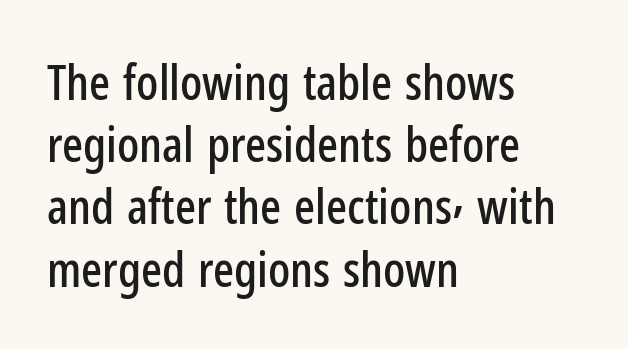
Q: Is the text italic (slanted)? A: No, it is upright.
Q: Is the typeface a serif or a sans-serif typeface? A: Sans-serif.
Q: Is the text underlined? A: No.
Q: How is the paragraph aligned? A: Left-aligned.
Q: Is the spacing between letters normal or unusually wide? A: Normal.
Q: Is the spacing between lines tight, normal or loose? A: Normal.
Q: Width (condensed, normal, or wide)? A: Condensed.
Q: Stroke contrast? A: Low.
Q: x-height? A: Medium.
Q: Monospaced? A: No.
